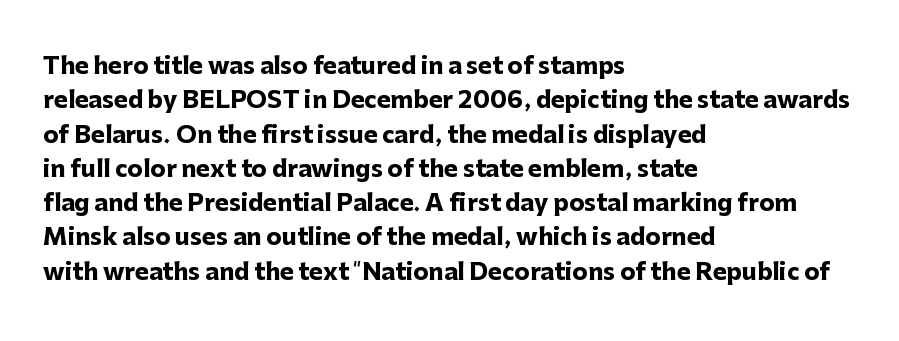
The space directly below the letters is spotless. Interline gaps are of average width in this sample. Ascenders rise straight up at ninety degrees. The rendering anchors every line to the left-hand side. The horizontal fit of the characters is conventional and even. The sample has been set heavy, in full bold.
